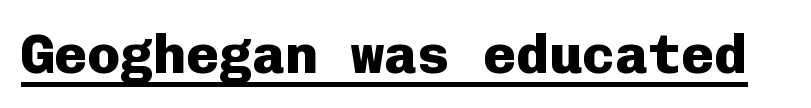
{"serif": "no", "italic": "no", "bold": "yes", "weight": "heavy", "width": "normal", "stroke_contrast": "low", "x_height": "medium", "monospaced": "yes", "underline": "yes", "letter_spacing": "normal", "letter_spacing_em": 0.0, "glyph_px": 55}
